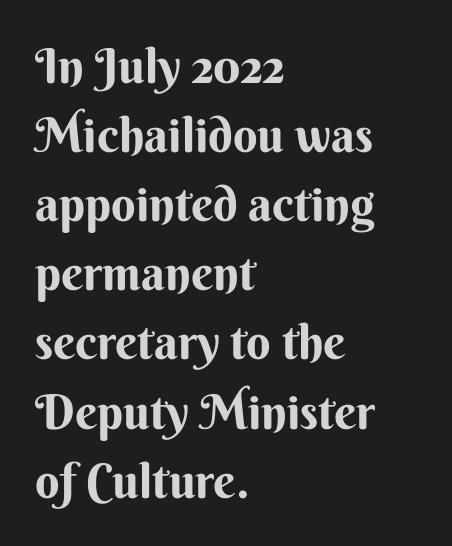
{"serif": "no", "italic": "no", "width": "normal", "stroke_contrast": "medium", "x_height": "small", "monospaced": "no", "underline": "no", "align": "left", "line_spacing": "normal", "line_spacing_ratio": 1.44, "letter_spacing": "normal", "letter_spacing_em": 0.0, "glyph_px": 48}
